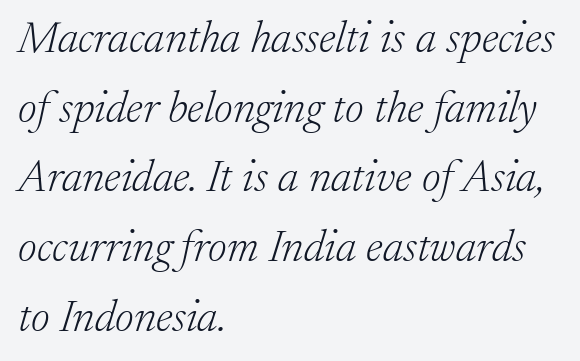
An italicized treatment has been applied to the whole sample. Weight: not bold — regular or lighter. The horizontal fit of the characters is conventional and even. Note the varied advance widths — an 'i' is clearly narrower than an 'm'.
